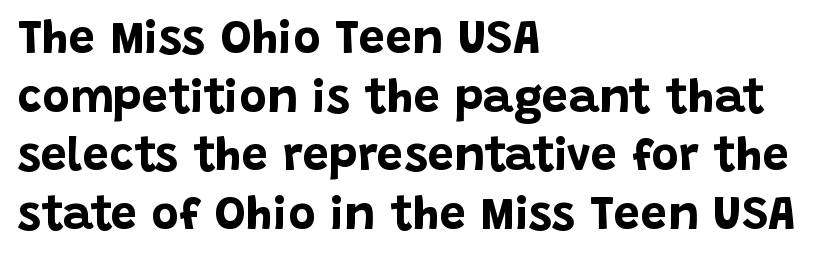
Observe the ordinary spacing: letters are neighbours, not strangers. How would I describe the line gaps? Plain and ordinary. Visually the block forms a straight wall on the left and a jagged coastline on the right. Summary of weight: heavy, a full bold.
